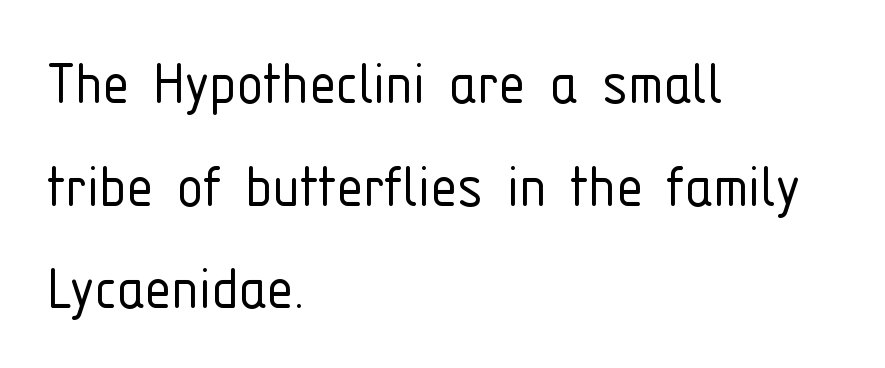
The image shows 67 px light, condensed sans-serif type, upright; set left-aligned, normal line spacing (1.53x), normal letter spacing, not underlined; low stroke contrast and a medium x-height.
